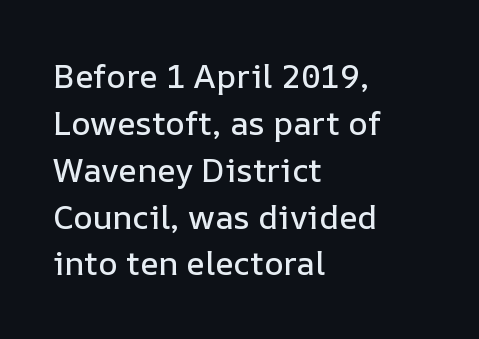
{"italic": "no", "width": "normal", "stroke_contrast": "low", "x_height": "medium", "monospaced": "no", "underline": "no", "align": "left", "line_spacing": "normal", "line_spacing_ratio": 1.42, "letter_spacing": "normal", "letter_spacing_em": 0.0, "glyph_px": 33}
